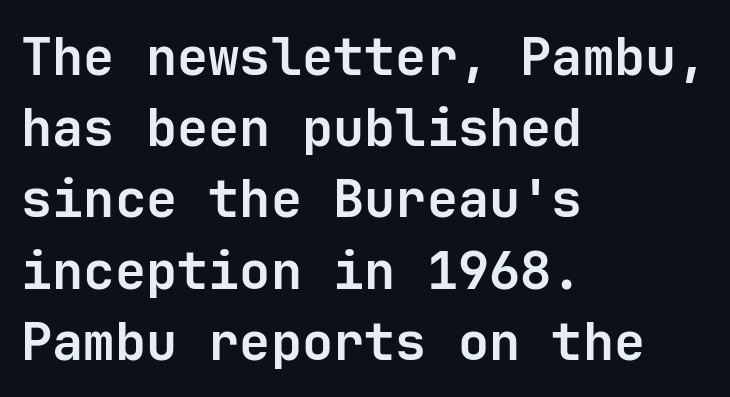
Q: Is the text bold? A: Yes.
Q: Is the text italic (slanted)? A: No, it is upright.
Q: Is the typeface a serif or a sans-serif typeface? A: Sans-serif.
Q: Is the text underlined? A: No.
Q: How is the paragraph aligned? A: Left-aligned.
Q: Is the spacing between letters normal or unusually wide? A: Normal.
Q: Is the spacing between lines tight, normal or loose? A: Normal.
Q: Width (condensed, normal, or wide)? A: Normal.
Q: Stroke contrast? A: Low.
Q: x-height? A: Medium.
Q: Monospaced? A: Yes.
